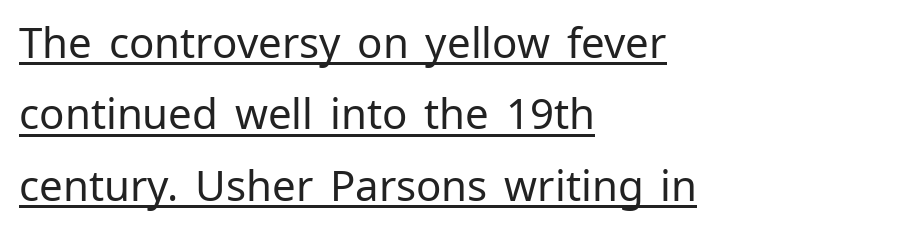
The image shows 42 px regular-weight sans-serif type, upright; set left-aligned, normal line spacing (1.7x), normal letter spacing, underlined; low stroke contrast and a medium x-height.
